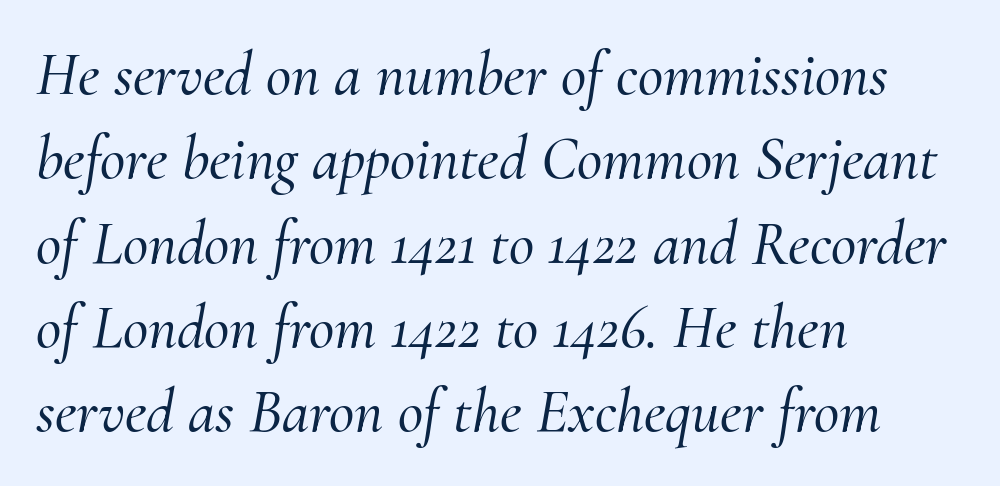
A serif font was chosen for this passage. A student would call this left alignment; a typographer would say flush left, rag right. Each letter keeps its own natural width here, so spacing adapts to shape. The passage shown leans; its letterforms are oblique. Look at the tracking — it's just the regular setting, nothing added.
